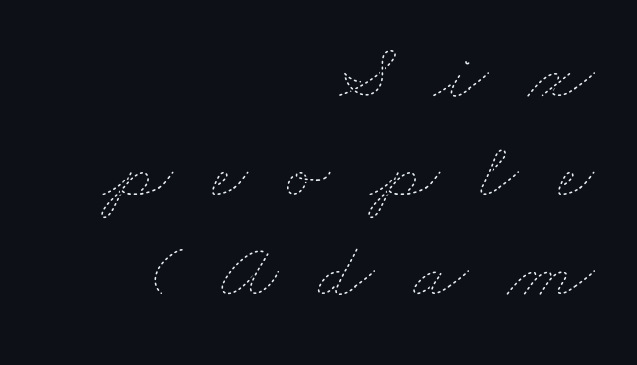
Someone cranked the tracking dial way up on this one. Unbolded letterforms with no extra heft. Compared with a flush-left layout, this one pins lines to the opposite, right side. Descenders hang freely into open space. Think of a printed novel: that variable character pitch is what you see here.
